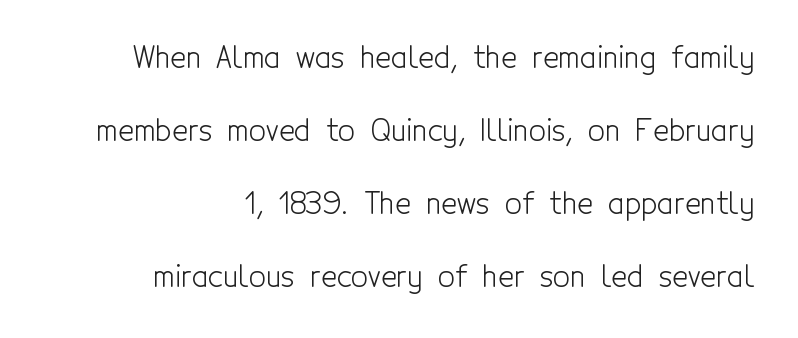
The image shows 30 px light, condensed sans-serif type, upright; set right-aligned, loose line spacing (2.43x), normal letter spacing, not underlined; a medium x-height.
